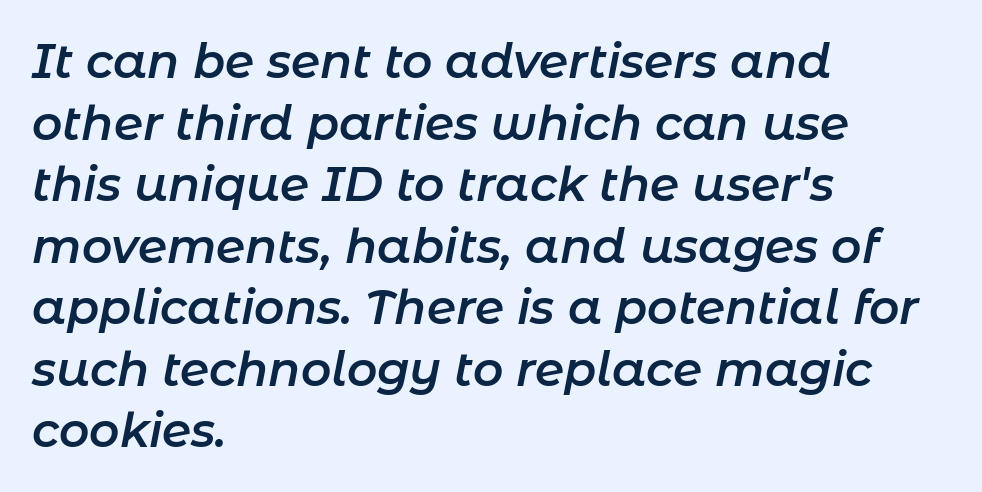
The image shows 47 px semibold type, italic (leaning right); set left-aligned, normal line spacing (1.31x), normal letter spacing, not underlined; low stroke contrast and a medium x-height.
